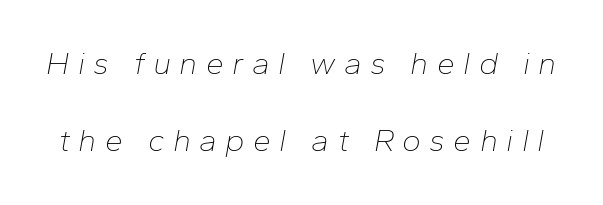
{"italic": "yes", "lean": "right", "slant_degrees": 10, "bold": "no", "weight": "thin", "width": "normal", "stroke_contrast": "low", "x_height": "medium", "monospaced": "no", "underline": "no", "line_spacing": "loose", "line_spacing_ratio": 2.41, "letter_spacing": "wide", "letter_spacing_em": 0.26, "glyph_px": 32}
